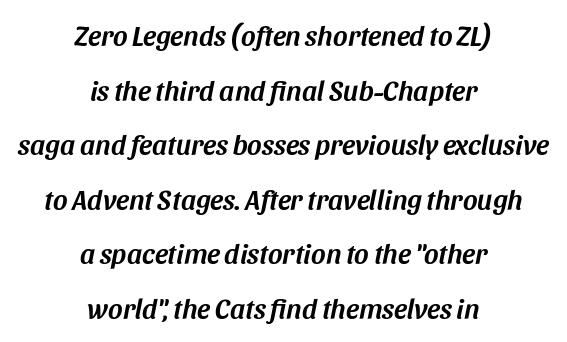
{"italic": "yes", "lean": "right", "slant_degrees": 11, "width": "normal", "stroke_contrast": "medium", "x_height": "large", "monospaced": "no", "underline": "no", "align": "center", "line_spacing": "loose", "line_spacing_ratio": 1.95, "letter_spacing": "normal", "letter_spacing_em": 0.0, "glyph_px": 28}
